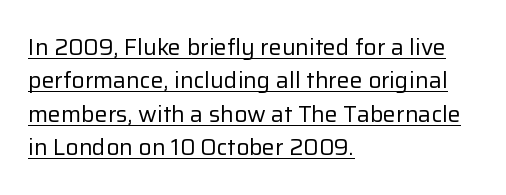
The image shows 23 px text type, upright; set left-aligned, normal line spacing (1.45x), normal letter spacing, underlined.
